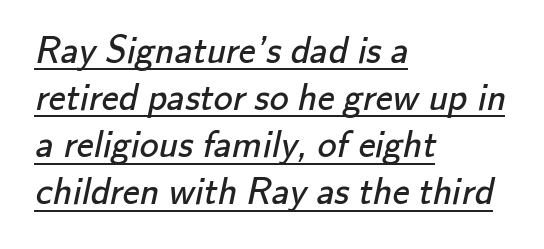
The image shows 38 px regular-weight sans-serif type; set left-aligned, line spacing 1.24x, normal letter spacing, underlined; low stroke contrast and a small x-height.
